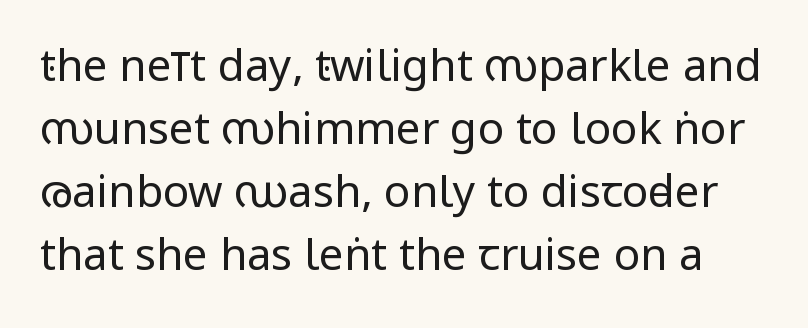
Rendered with straight, roman letterforms. No chunkiness to these letters — they're not bold. The passage shown is not underscored anywhere. Typographically, this falls in the sans-serif category. The passage shown stacks its lines at a standard gap.
